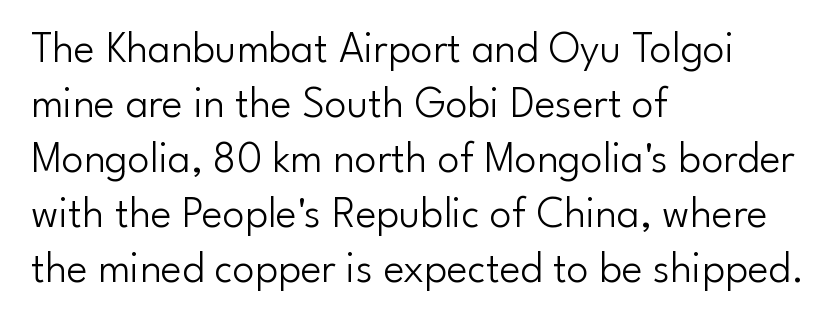
Q: Is the text bold? A: No.
Q: Is the text italic (slanted)? A: No, it is upright.
Q: Is the typeface a serif or a sans-serif typeface? A: Sans-serif.
Q: Is the text underlined? A: No.
Q: How is the paragraph aligned? A: Left-aligned.
Q: Is the spacing between letters normal or unusually wide? A: Normal.
Q: Is the spacing between lines tight, normal or loose? A: Normal.
Q: Width (condensed, normal, or wide)? A: Normal.
Q: Stroke contrast? A: Low.
Q: x-height? A: Small.
Q: Monospaced? A: No.
